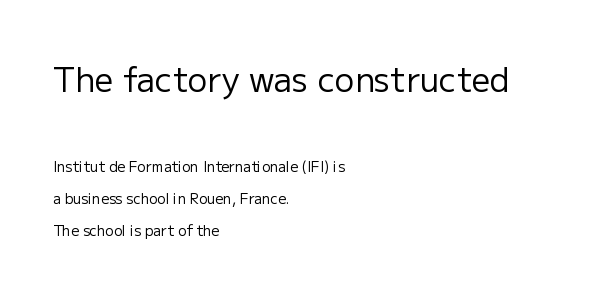
The passage shown has conventional tracking throughout. Of the two passages, the one on top uses the larger point size. Rendered with straight, roman letterforms. Unmarked baselines from the first word to the last. Regarding serifs, this sample does without them.
